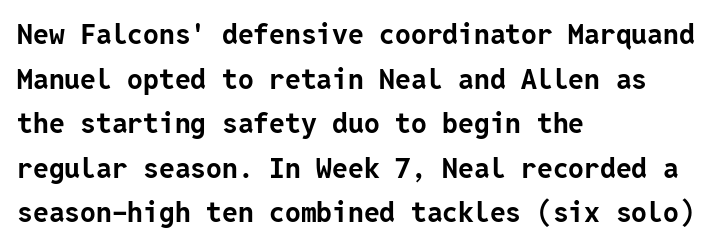
The image shows 28 px bold sans-serif type, upright; set left-aligned, normal line spacing (1.59x), normal letter spacing, not underlined; low stroke contrast and a medium x-height.
